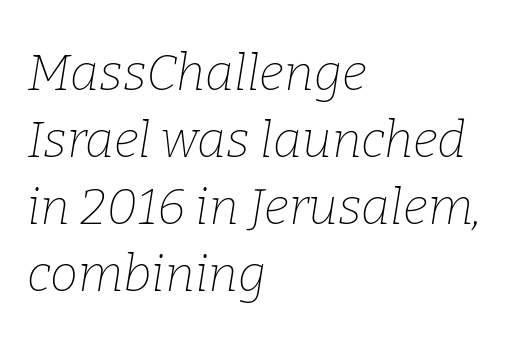
Characters follow at the spacing the type designer built in. Little horizontal feet cap the strokes, marking this as serif type. Evenly set lines give the paragraph a standard silhouette. Slant detected: the letters are inclined. Varying glyph widths throughout — classic text-font behaviour. A bare baseline throughout the passage.
